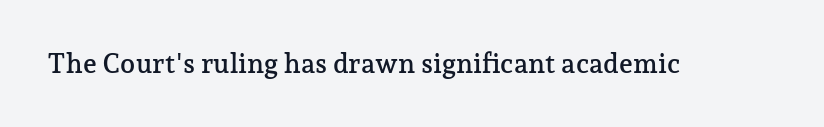
{"italic": "no", "underline": "no", "letter_spacing": "normal", "letter_spacing_em": 0.0, "glyph_px": 27}
